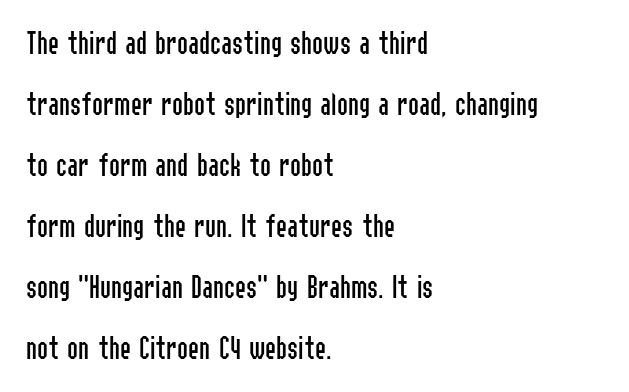
{"serif": "no", "italic": "no", "bold": "no", "weight": "regular", "width": "condensed", "stroke_contrast": "low", "x_height": "medium", "monospaced": "no", "underline": "no", "align": "left", "line_spacing_ratio": 1.85, "letter_spacing": "normal", "letter_spacing_em": 0.0, "glyph_px": 33}
